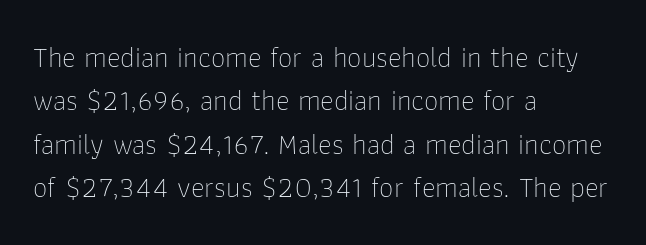
The image shows 29 px thin sans-serif type, upright; set left-aligned, normal line spacing (1.5x), normal letter spacing, not underlined; low stroke contrast and a medium x-height.
